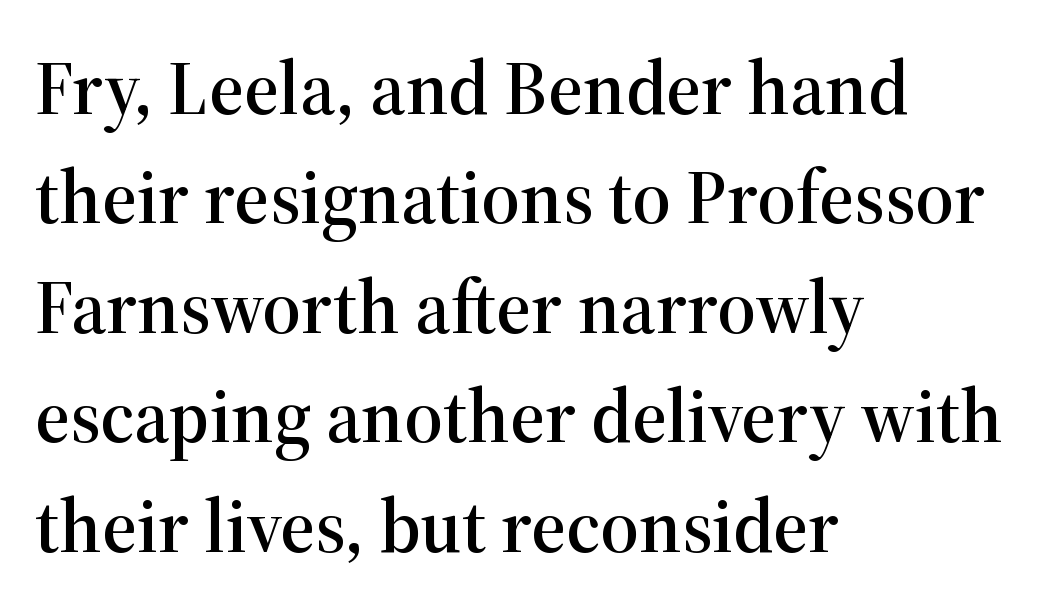
{"serif": "yes", "italic": "no", "width": "normal", "stroke_contrast": "high", "x_height": "medium", "monospaced": "no", "underline": "no", "align": "left", "line_spacing": "normal", "line_spacing_ratio": 1.44, "letter_spacing": "normal", "letter_spacing_em": 0.0, "glyph_px": 76}
